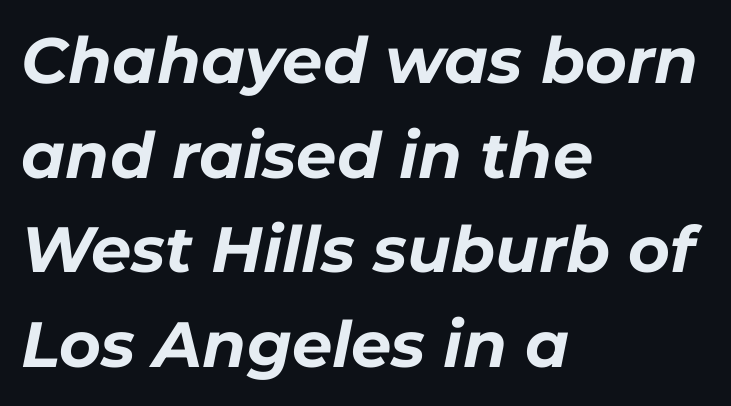
{"italic": "yes", "lean": "right", "slant_degrees": 11, "bold": "yes", "weight": "bold", "width": "normal", "stroke_contrast": "low", "x_height": "medium", "monospaced": "no", "underline": "no", "align": "left", "line_spacing": "normal", "line_spacing_ratio": 1.48, "letter_spacing": "normal", "letter_spacing_em": 0.0, "glyph_px": 64}
